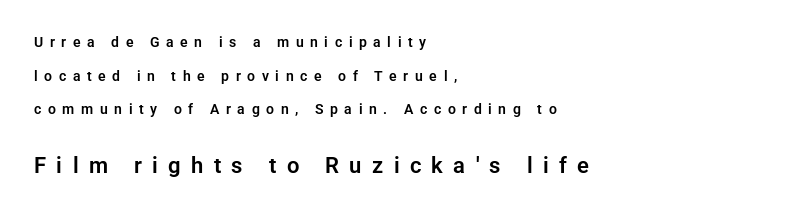
Do the letters lean? They stand straight. A classic flush-left, rag-right setting is used for this passage. The later block is typeset at a bigger size than the earlier block. Type without underlining.
